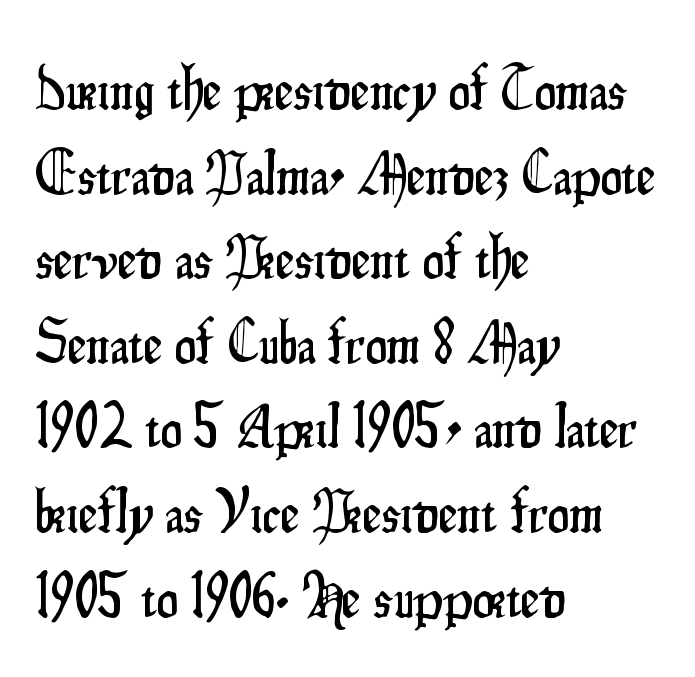
{"serif": "no", "italic": "no", "width": "condensed", "stroke_contrast": "low", "x_height": "small", "monospaced": "no", "underline": "no", "align": "left", "line_spacing": "normal", "line_spacing_ratio": 1.41, "letter_spacing": "normal", "letter_spacing_em": 0.0, "glyph_px": 60}
